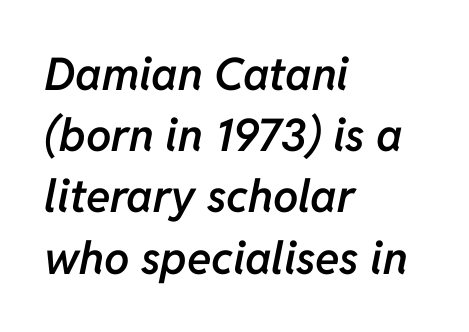
{"italic": "yes", "lean": "right", "slant_degrees": 11, "bold": "semi", "weight": "semibold", "width": "normal", "stroke_contrast": "low", "x_height": "medium", "monospaced": "no", "underline": "no", "align": "left", "line_spacing": "normal", "line_spacing_ratio": 1.36, "letter_spacing": "normal", "letter_spacing_em": 0.0, "glyph_px": 45}
